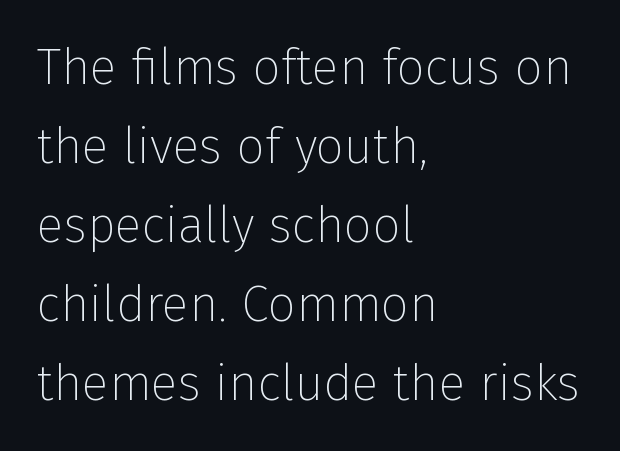
The image shows 50 px thin sans-serif type, upright; set left-aligned, normal line spacing (1.58x), normal letter spacing, not underlined; low stroke contrast and a medium x-height.
